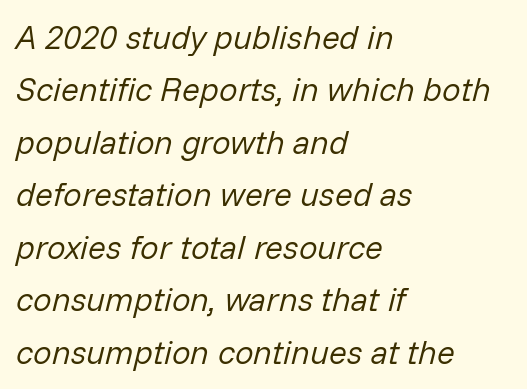
{"italic": "yes", "lean": "right", "slant_degrees": 14, "bold": "no", "weight": "regular", "width": "normal", "stroke_contrast": "low", "x_height": "medium", "monospaced": "no", "underline": "no", "align": "left", "line_spacing": "normal", "line_spacing_ratio": 1.59, "letter_spacing": "normal", "letter_spacing_em": 0.0, "glyph_px": 33}
